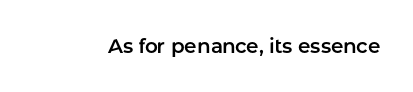
These lines keep a tight, regular rhythm from letter to letter. Unmarked baselines from the first word to the last. Italic: no, the glyphs are upright roman.
